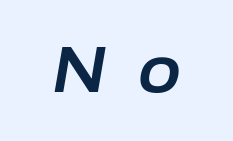
{"italic": "yes", "lean": "right", "slant_degrees": 10, "width": "normal", "stroke_contrast": "low", "x_height": "medium", "monospaced": "no", "underline": "no", "letter_spacing": "wide", "letter_spacing_em": 0.49, "glyph_px": 64}
